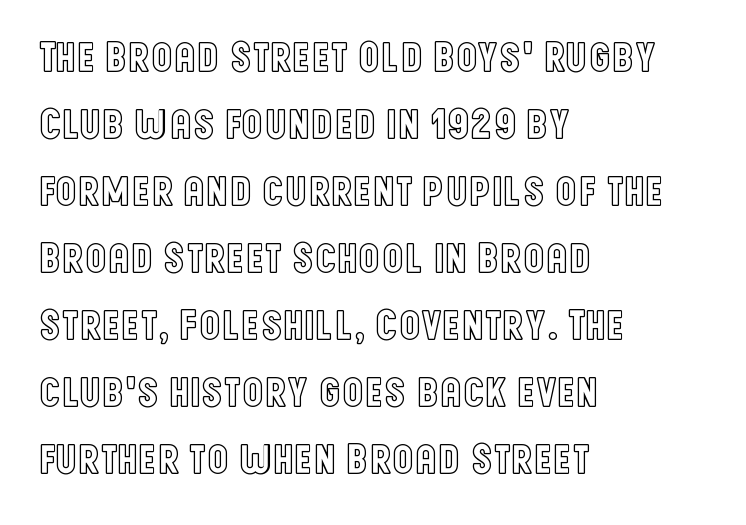
The image shows 43 px condensed type, upright; set left-aligned, normal line spacing (1.56x), normal letter spacing, not underlined; a large x-height.
